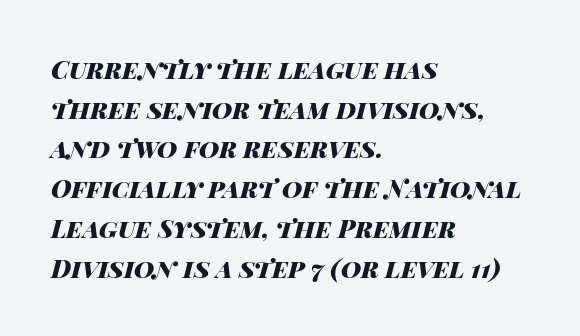
Q: Is the text bold? A: Yes.
Q: Is the text italic (slanted)? A: Yes, it leans right by about 14 degrees.
Q: Is the text underlined? A: No.
Q: How is the paragraph aligned? A: Left-aligned.
Q: Is the spacing between letters normal or unusually wide? A: Normal.
Q: Is the spacing between lines tight, normal or loose? A: Normal.
